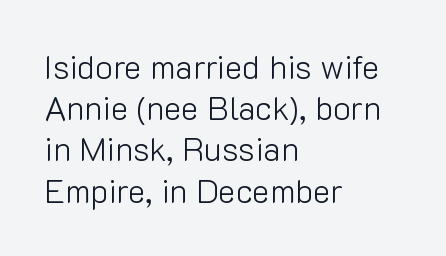
The image shows 33 px light sans-serif type, upright; set left-aligned, normal line spacing (1.25x), normal letter spacing, not underlined; low stroke contrast and a medium x-height.
